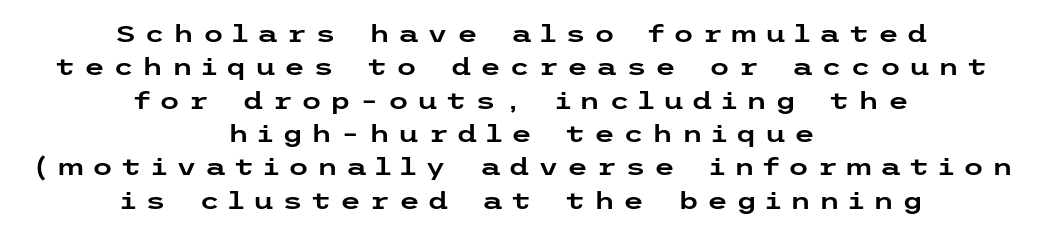
It's the straight-up-and-down kind of type. A bare baseline throughout the passage. Tracking here is generous; glyphs stand well apart from one another. In CSS terms this would be text-align: center.
